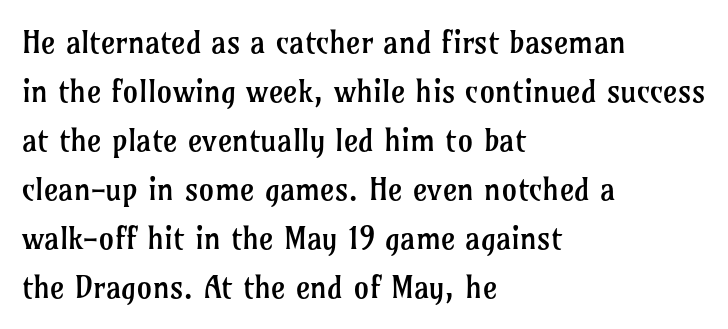
{"serif": "yes", "italic": "no", "bold": "no", "weight": "regular", "width": "normal", "stroke_contrast": "low", "x_height": "medium", "monospaced": "no", "underline": "no", "align": "left", "line_spacing": "normal", "line_spacing_ratio": 1.58, "letter_spacing": "normal", "letter_spacing_em": 0.0, "glyph_px": 31}
